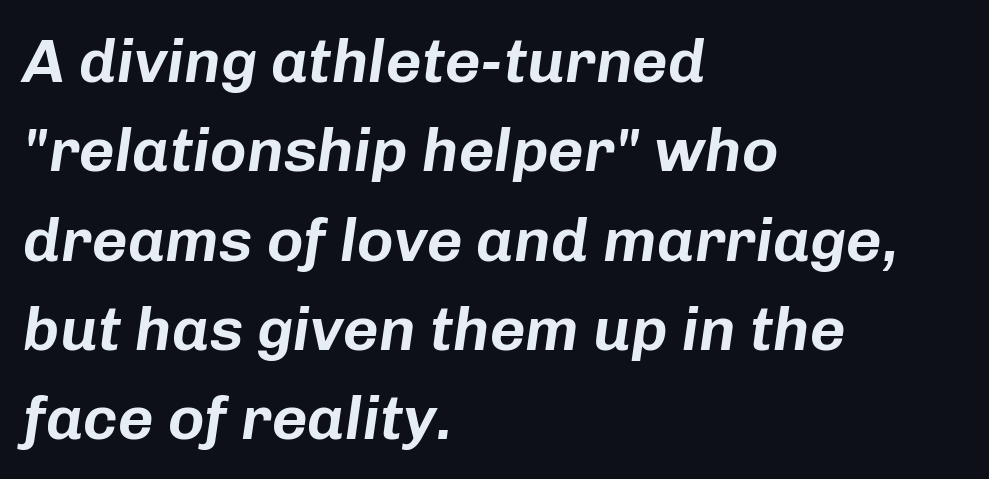
{"italic": "yes", "lean": "right", "slant_degrees": 8, "width": "normal", "stroke_contrast": "low", "x_height": "medium", "monospaced": "no", "underline": "no", "align": "left", "line_spacing": "normal", "line_spacing_ratio": 1.44, "letter_spacing": "normal", "letter_spacing_em": 0.0, "glyph_px": 62}
